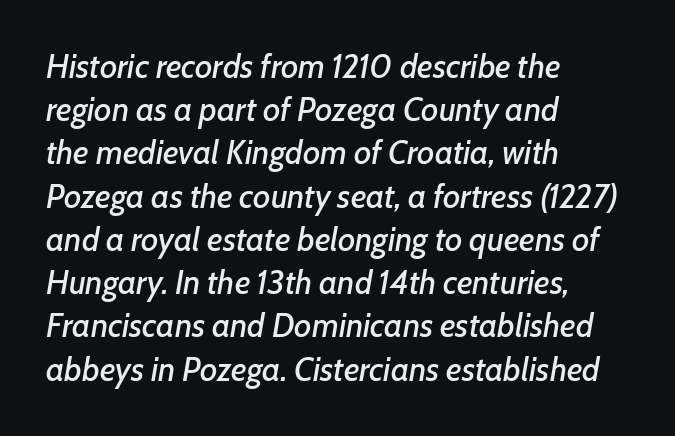
{"italic": "yes", "lean": "right", "slant_degrees": 7, "width": "normal", "stroke_contrast": "low", "x_height": "medium", "monospaced": "no", "underline": "no", "align": "left", "line_spacing": "normal", "line_spacing_ratio": 1.31, "letter_spacing": "normal", "letter_spacing_em": 0.0, "glyph_px": 33}
